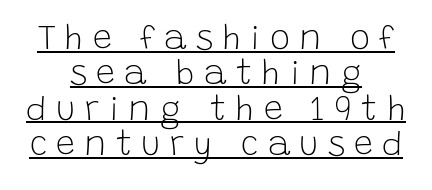
The image shows 34 px light sans-serif type, upright; set centered, tight line spacing (1.04x), unusually wide letter spacing (+0.27 em), underlined; low stroke contrast and a large x-height.
